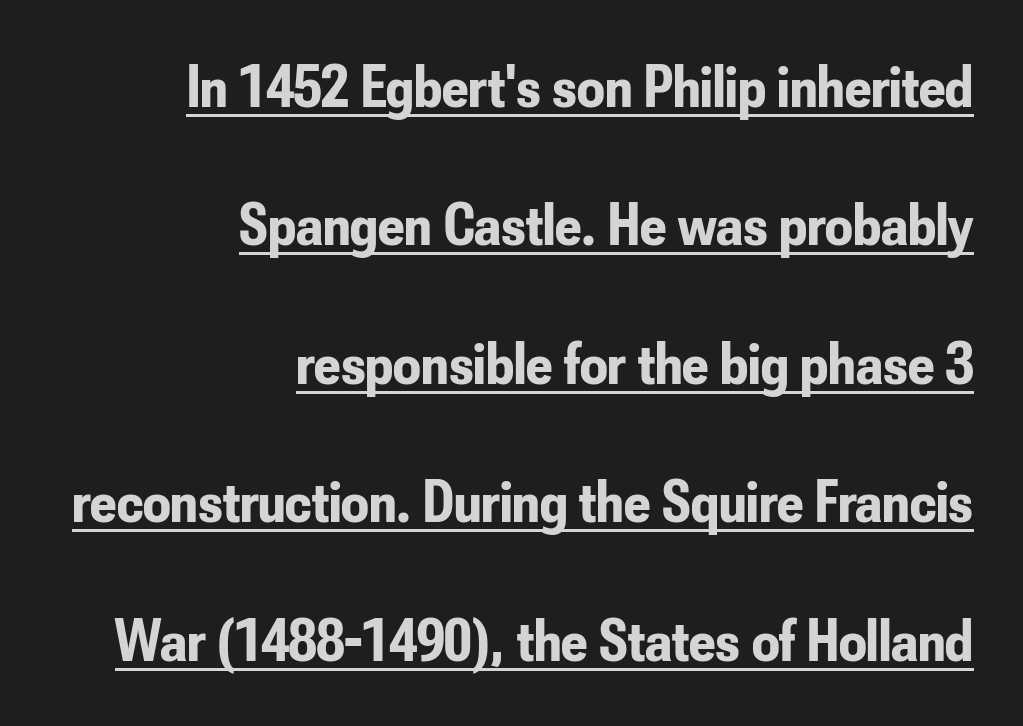
Q: Is the text bold? A: Yes.
Q: Is the text italic (slanted)? A: No, it is upright.
Q: Is the typeface a serif or a sans-serif typeface? A: Sans-serif.
Q: Is the text underlined? A: Yes.
Q: How is the paragraph aligned? A: Right-aligned.
Q: Is the spacing between letters normal or unusually wide? A: Normal.
Q: Is the spacing between lines tight, normal or loose? A: Loose.
Q: Width (condensed, normal, or wide)? A: Condensed.
Q: Stroke contrast? A: Low.
Q: x-height? A: Small.
Q: Monospaced? A: No.
